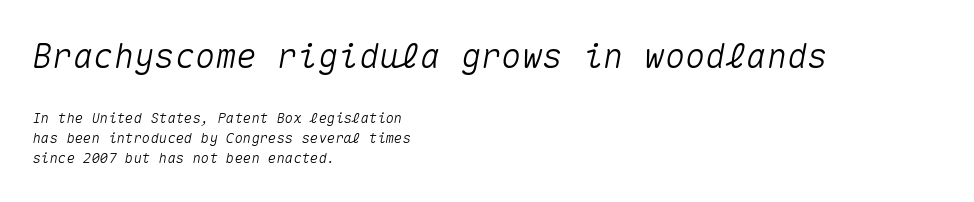
Lines of text with bare space underneath. Vertically, the passage feels balanced, rows spaced as you'd expect. Think of a typewriter: that constant character pitch is what you see here. The gaps between neighbouring characters are ordinary and unremarkable. The compositor pushed each line to the left boundary.
